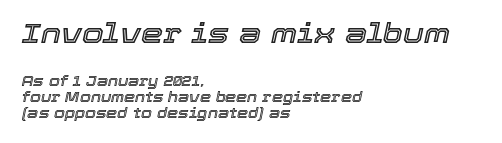
Q: Is the text italic (slanted)? A: Yes, it leans right by about 12 degrees.
Q: Is the text underlined? A: No.
Q: How is the paragraph aligned? A: Left-aligned.
Q: Is the spacing between letters normal or unusually wide? A: Normal.
Q: Is the spacing between lines tight, normal or loose? A: Tight.
Q: Which block of text is set in a larger size, the first (top) or the second (bottom)? A: The first (top) one.
Q: Width (condensed, normal, or wide)? A: Normal.
Q: x-height? A: Medium.
Q: Monospaced? A: No.
